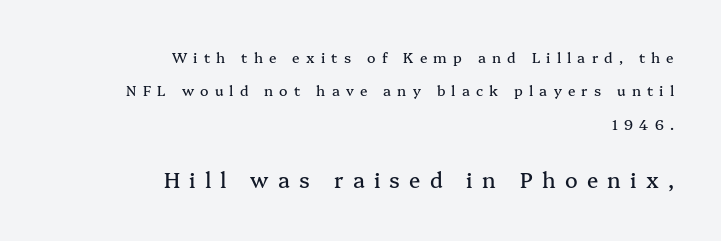
The strip under each line holds only bare page. This block would shrink considerably if given ordinary leading; it's expanded now. The letters stand straight up with perfectly vertical stems. The setting favours the right margin, as signatures and pull-quotes sometimes do.
